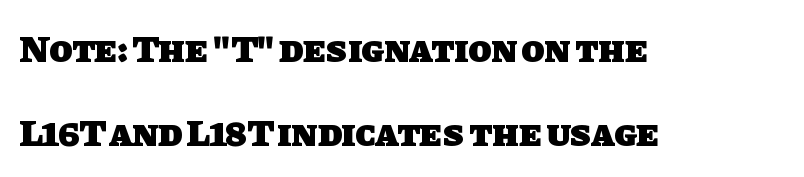
{"serif": "no", "bold": "yes", "weight": "heavy", "width": "normal", "stroke_contrast": "low", "x_height": "large", "monospaced": "no", "underline": "no", "align": "left", "line_spacing": "loose", "line_spacing_ratio": 2.21, "letter_spacing": "normal", "letter_spacing_em": 0.0, "glyph_px": 38}
